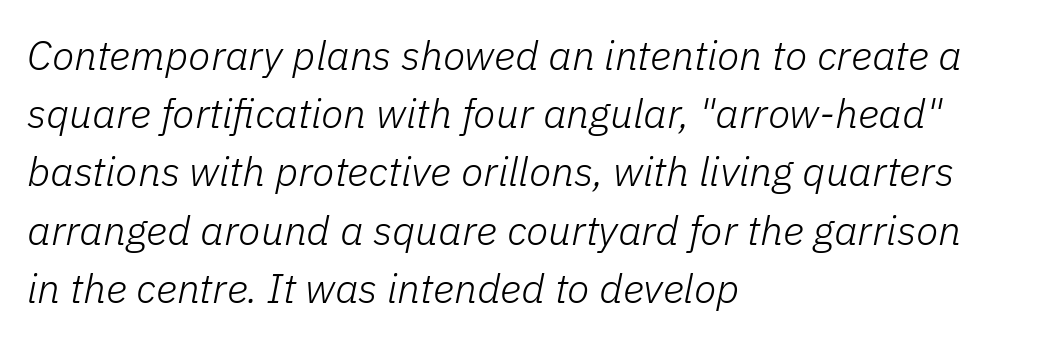
Q: Is the text bold? A: No.
Q: Is the text italic (slanted)? A: Yes, it leans right by about 11 degrees.
Q: Is the text underlined? A: No.
Q: How is the paragraph aligned? A: Left-aligned.
Q: Is the spacing between letters normal or unusually wide? A: Normal.
Q: Is the spacing between lines tight, normal or loose? A: Normal.
Q: Width (condensed, normal, or wide)? A: Normal.
Q: Stroke contrast? A: Low.
Q: x-height? A: Medium.
Q: Monospaced? A: No.
